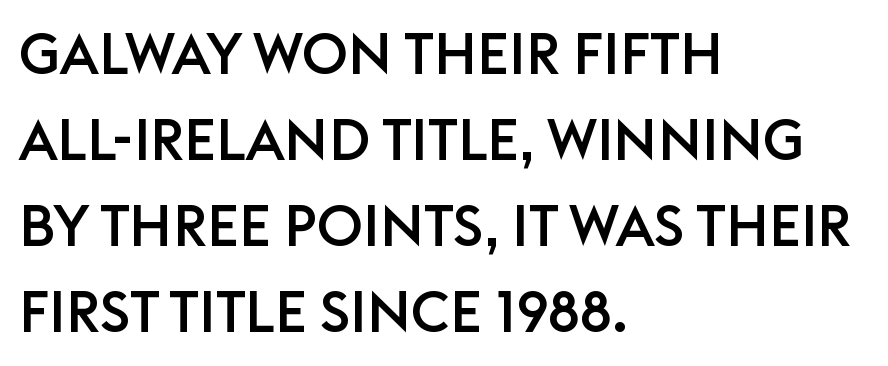
The image shows 57 px sans-serif type, upright; set left-aligned, normal line spacing (1.51x), normal letter spacing, not underlined; low stroke contrast and a large x-height.
